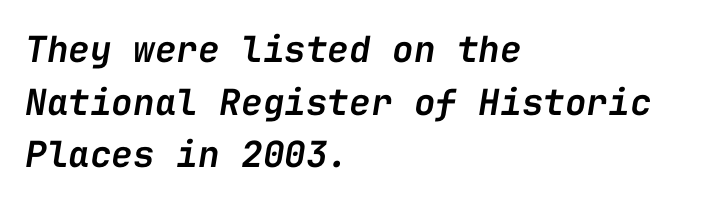
The image shows 36 px semibold type, italic (leaning right), monospaced; set left-aligned, normal line spacing (1.46x), normal letter spacing, not underlined; low stroke contrast and a medium x-height.
